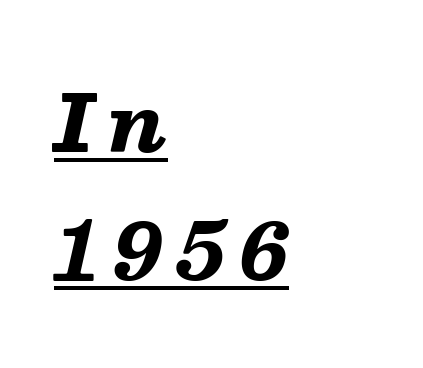
{"italic": "yes", "lean": "right", "slant_degrees": 13, "bold": "yes", "weight": "heavy", "width": "wide", "stroke_contrast": "low", "x_height": "medium", "monospaced": "no", "underline": "yes", "align": "left", "line_spacing": "normal", "line_spacing_ratio": 1.64, "glyph_px": 78}
